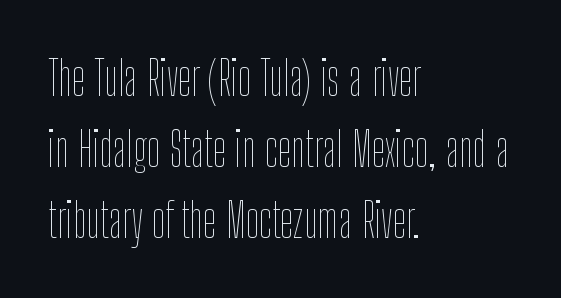
Q: Is the text bold? A: No.
Q: Is the text italic (slanted)? A: No, it is upright.
Q: Is the text underlined? A: No.
Q: How is the paragraph aligned? A: Left-aligned.
Q: Is the spacing between letters normal or unusually wide? A: Normal.
Q: Is the spacing between lines tight, normal or loose? A: Normal.
Q: Width (condensed, normal, or wide)? A: Condensed.
Q: Stroke contrast? A: Low.
Q: x-height? A: Medium.
Q: Monospaced? A: No.
